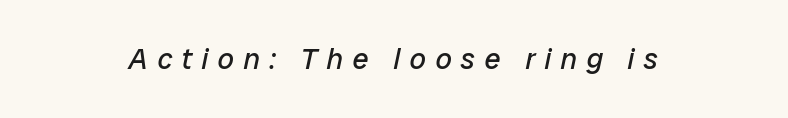
A typesetter would call this proportional, since set widths differ per character. The face looks like a standard text weight, possibly lighter. Both edges are ragged and mirror each other, which tells us the setting is centered. Inter-character spacing is expanded well beyond the font's built-in metrics.
